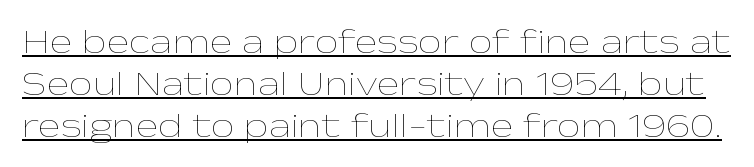
Q: Is the text bold? A: No.
Q: Is the text italic (slanted)? A: No, it is upright.
Q: Is the text underlined? A: Yes.
Q: Is the spacing between letters normal or unusually wide? A: Normal.
Q: Width (condensed, normal, or wide)? A: Wide.
Q: Stroke contrast? A: Low.
Q: x-height? A: Medium.
Q: Monospaced? A: No.
